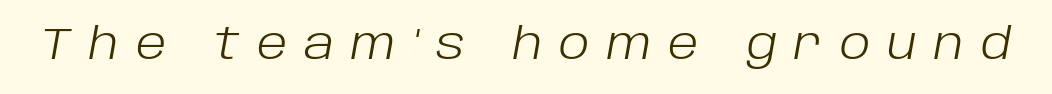
Q: Is the text bold? A: No.
Q: Is the text italic (slanted)? A: Yes, it leans right by about 10 degrees.
Q: Is the text underlined? A: No.
Q: Is the spacing between letters normal or unusually wide? A: Unusually wide.
Q: Width (condensed, normal, or wide)? A: Normal.
Q: Stroke contrast? A: Low.
Q: x-height? A: Large.
Q: Monospaced? A: No.
